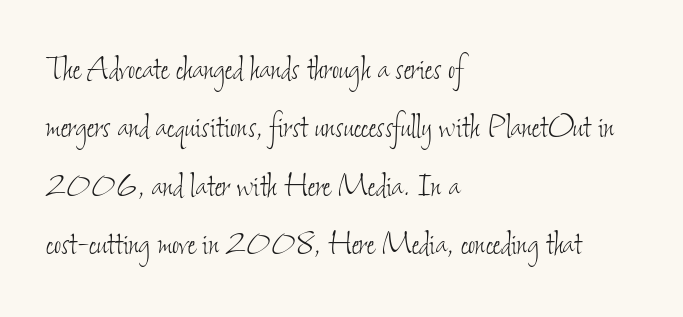
Q: Is the text bold? A: No.
Q: Is the text underlined? A: No.
Q: How is the paragraph aligned? A: Left-aligned.
Q: Is the spacing between letters normal or unusually wide? A: Normal.
Q: Is the spacing between lines tight, normal or loose? A: Normal.
Q: Width (condensed, normal, or wide)? A: Condensed.
Q: Stroke contrast? A: Low.
Q: x-height? A: Small.
Q: Monospaced? A: No.
